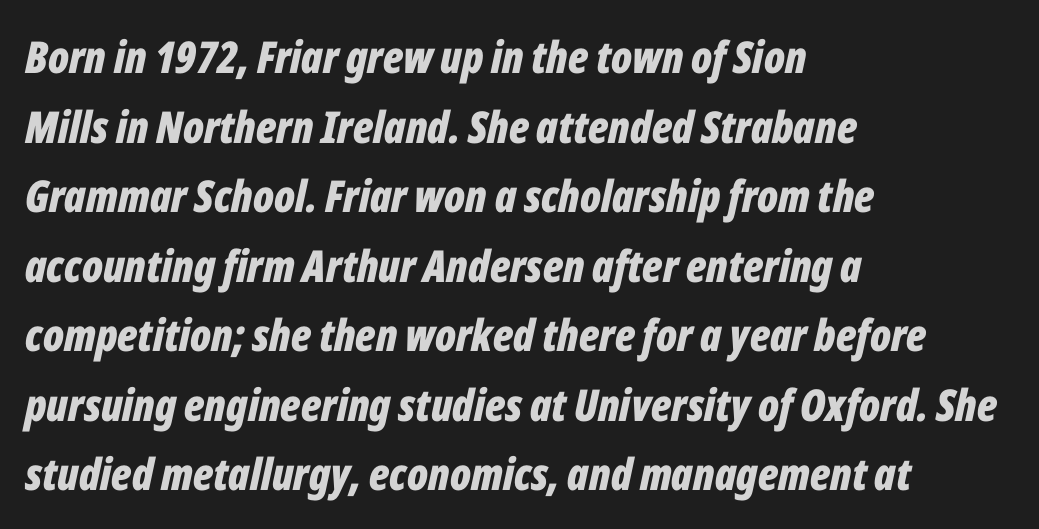
{"italic": "yes", "lean": "right", "slant_degrees": 12, "bold": "yes", "weight": "bold", "width": "condensed", "stroke_contrast": "low", "x_height": "medium", "monospaced": "no", "underline": "no", "align": "left", "line_spacing": "normal", "line_spacing_ratio": 1.58, "letter_spacing": "normal", "letter_spacing_em": 0.0, "glyph_px": 44}
